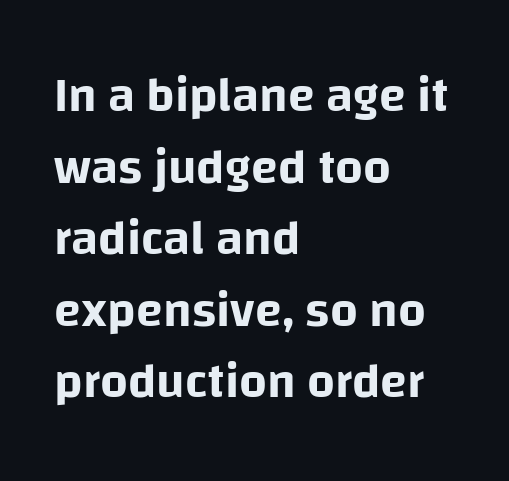
The image shows 49 px sans-serif type, upright; set left-aligned, normal line spacing (1.46x), normal letter spacing, not underlined; low stroke contrast and a large x-height.
